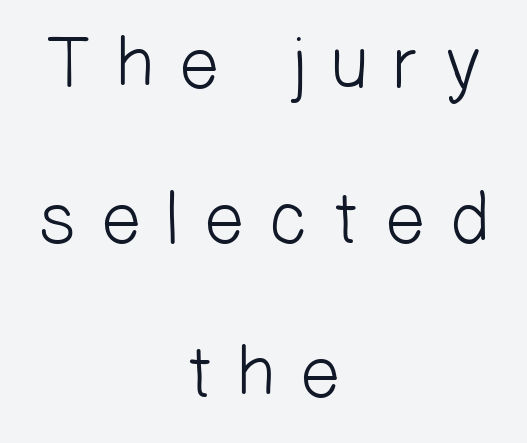
Every row of glyphs is offset so its center matches the block's center. The characters are drawn with everyday or finer stroke widths. Look at the bottom of the vertical strokes: they stop flat, with no serifs. The line texture is sparse and dotted thanks to wide tracking. A typesetter would call this proportional, since set widths differ per character. Vertical spacing — loose.
